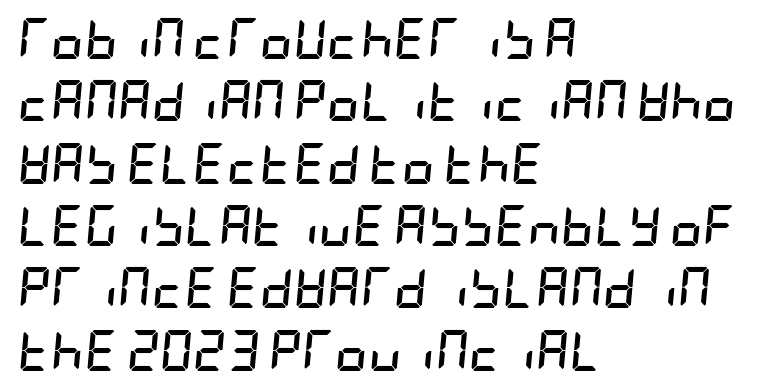
Every letter is thick-stroked: bold, no question. Posture: slanted. Anything drawn beneath the words? Only blank space. The rendering keeps characters at their native spacing.
